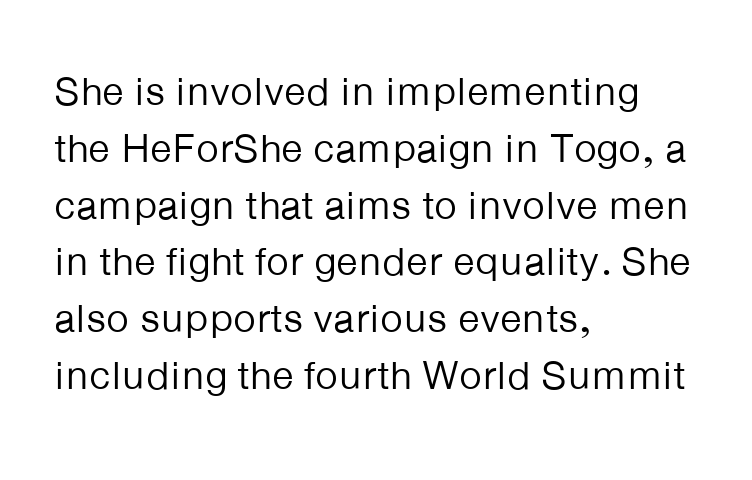
{"serif": "no", "italic": "no", "bold": "no", "weight": "regular", "width": "normal", "stroke_contrast": "low", "x_height": "medium", "monospaced": "no", "underline": "no", "align": "left", "line_spacing": "normal", "line_spacing_ratio": 1.42, "letter_spacing": "normal", "letter_spacing_em": 0.0, "glyph_px": 40}
